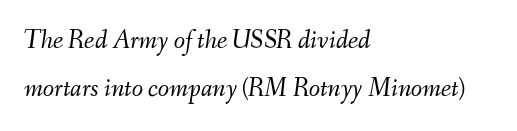
{"italic": "yes", "lean": "right", "slant_degrees": 9, "bold": "no", "underline": "no", "align": "left", "line_spacing_ratio": 1.83, "letter_spacing": "normal", "letter_spacing_em": 0.0, "glyph_px": 26}
